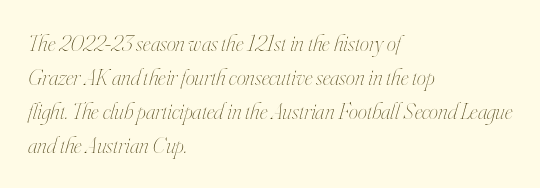
{"italic": "yes", "lean": "right", "slant_degrees": 16, "bold": "no", "underline": "no", "align": "left", "line_spacing": "normal", "line_spacing_ratio": 1.48, "letter_spacing": "normal", "letter_spacing_em": 0.0, "glyph_px": 23}
